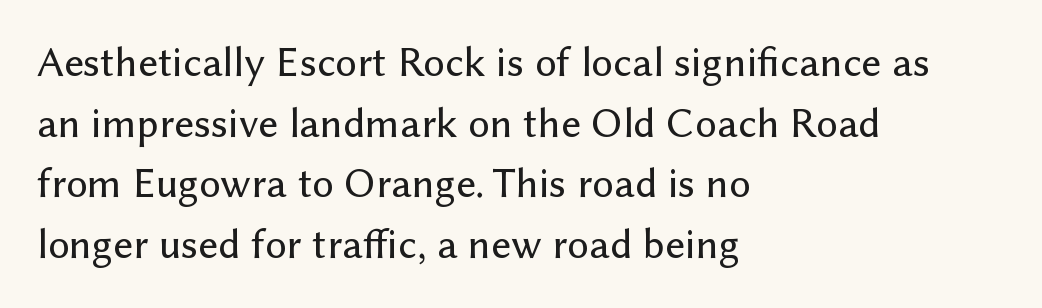
The image shows 43 px sans-serif type, upright; set left-aligned, normal line spacing (1.41x), normal letter spacing, not underlined; low stroke contrast and a medium x-height.
